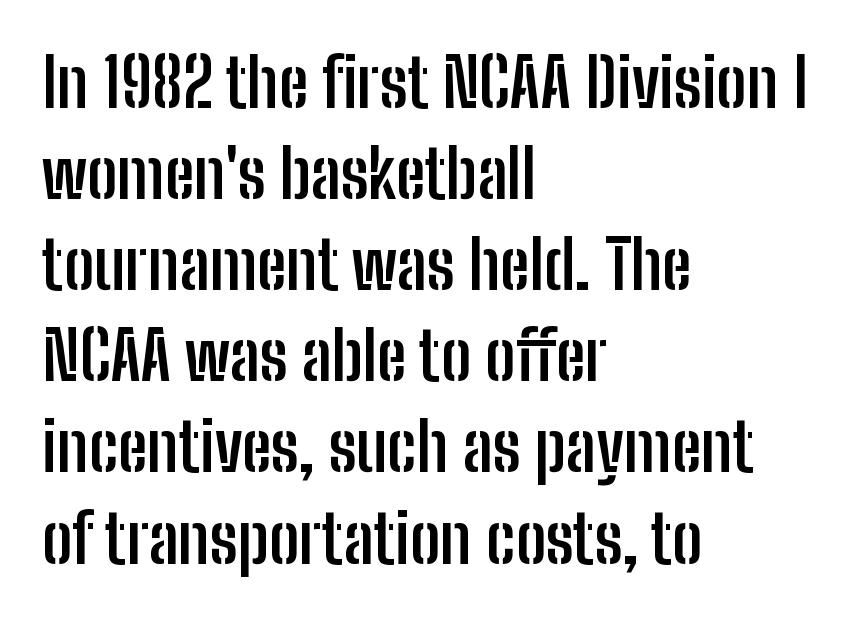
Q: Is the text bold? A: Yes.
Q: Is the text italic (slanted)? A: No, it is upright.
Q: Is the typeface a serif or a sans-serif typeface? A: Sans-serif.
Q: Is the text underlined? A: No.
Q: How is the paragraph aligned? A: Left-aligned.
Q: Is the spacing between letters normal or unusually wide? A: Normal.
Q: Is the spacing between lines tight, normal or loose? A: Normal.
Q: Width (condensed, normal, or wide)? A: Condensed.
Q: Stroke contrast? A: Low.
Q: x-height? A: Medium.
Q: Monospaced? A: No.
